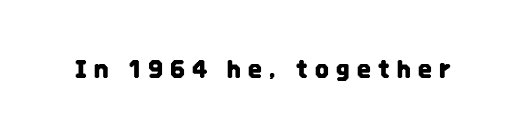
Vertical strokes here are truly vertical. The line texture is sparse and dotted thanks to wide tracking. Descenders hang freely into open space.
